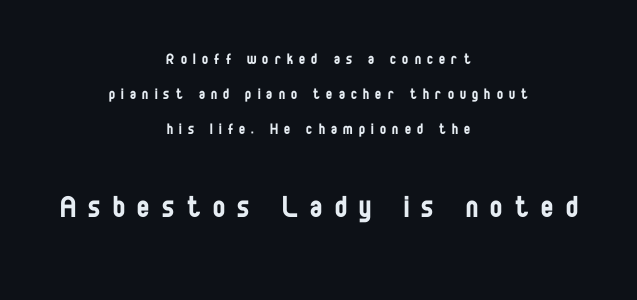
{"serif": "no", "italic": "no", "bold": "no", "weight": "regular", "width": "condensed", "stroke_contrast": "low", "x_height": "large", "monospaced": "no", "underline": "no", "align": "center", "line_spacing": "loose", "line_spacing_ratio": 1.95, "letter_spacing": "wide", "letter_spacing_em": 0.35, "larger_block": "second", "size_ratio": 2.0, "glyph_px": 36}
